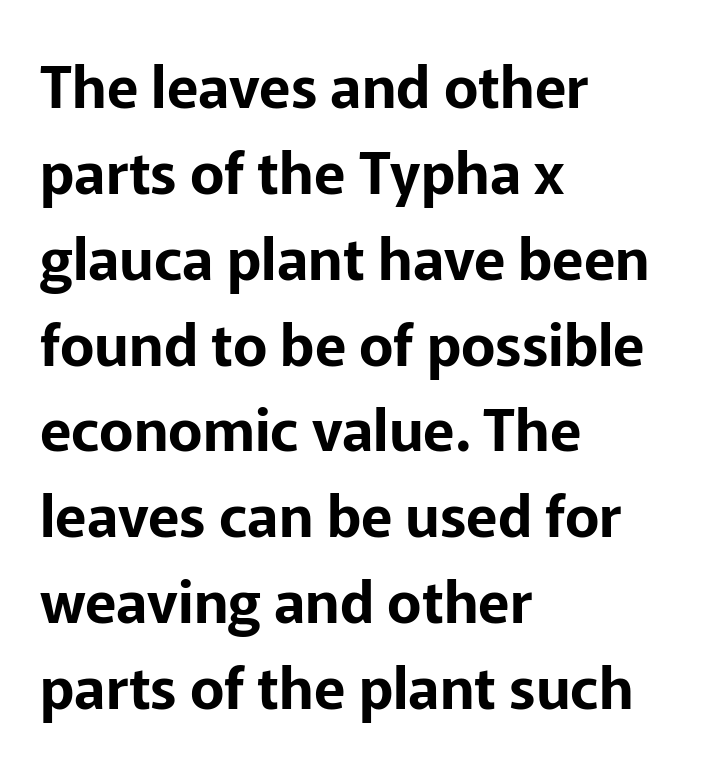
{"serif": "no", "italic": "no", "width": "normal", "stroke_contrast": "low", "x_height": "medium", "monospaced": "no", "underline": "no", "align": "left", "line_spacing": "normal", "line_spacing_ratio": 1.48, "letter_spacing": "normal", "letter_spacing_em": 0.0, "glyph_px": 58}
